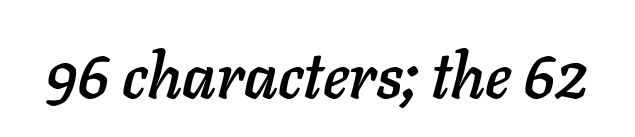
Q: Is the text italic (slanted)? A: Yes, it leans right by about 11 degrees.
Q: Is the text underlined? A: No.
Q: Is the spacing between letters normal or unusually wide? A: Normal.
Q: Width (condensed, normal, or wide)? A: Normal.
Q: Stroke contrast? A: Low.
Q: x-height? A: Medium.
Q: Monospaced? A: No.
